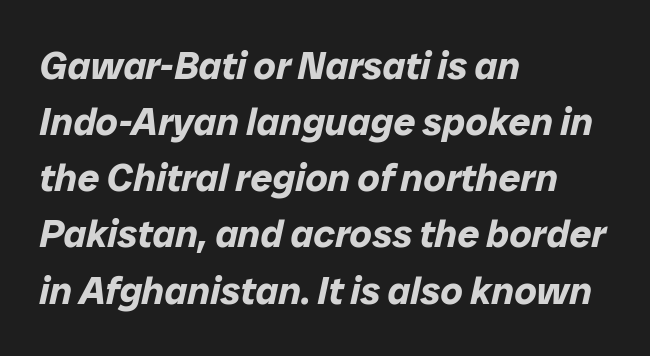
{"italic": "yes", "lean": "right", "slant_degrees": 12, "bold": "yes", "weight": "bold", "width": "normal", "stroke_contrast": "low", "x_height": "medium", "monospaced": "no", "underline": "no", "align": "left", "line_spacing": "normal", "line_spacing_ratio": 1.44, "letter_spacing": "normal", "letter_spacing_em": 0.0, "glyph_px": 39}
